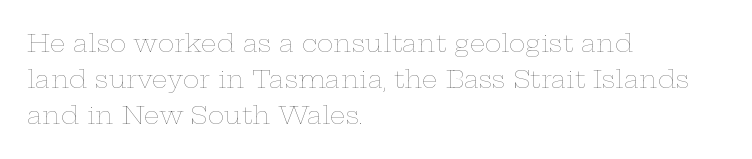
Q: Is the text bold? A: No.
Q: Is the text italic (slanted)? A: No, it is upright.
Q: Is the text underlined? A: No.
Q: How is the paragraph aligned? A: Left-aligned.
Q: Is the spacing between letters normal or unusually wide? A: Normal.
Q: Is the spacing between lines tight, normal or loose? A: Normal.
